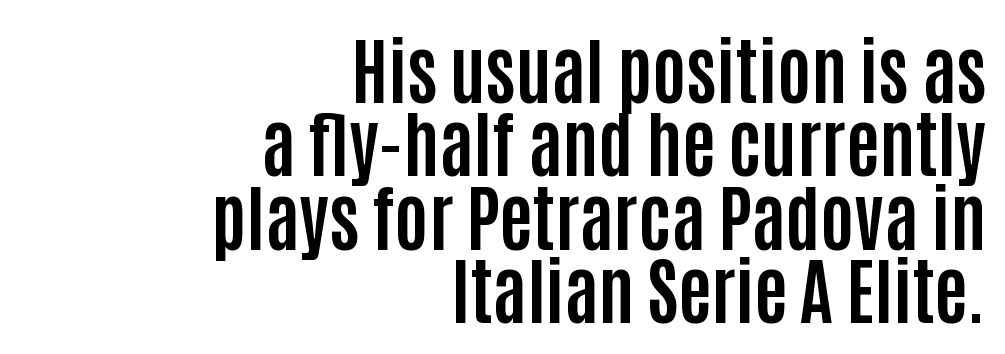
Q: Is the text bold? A: Yes.
Q: Is the text italic (slanted)? A: No, it is upright.
Q: Is the typeface a serif or a sans-serif typeface? A: Sans-serif.
Q: Is the text underlined? A: No.
Q: How is the paragraph aligned? A: Right-aligned.
Q: Is the spacing between letters normal or unusually wide? A: Normal.
Q: Is the spacing between lines tight, normal or loose? A: Tight.
Q: Width (condensed, normal, or wide)? A: Condensed.
Q: Stroke contrast? A: Low.
Q: x-height? A: Large.
Q: Monospaced? A: No.
